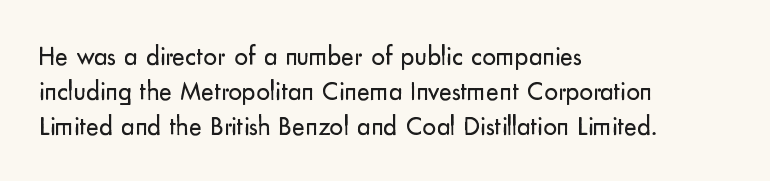
Q: Is the text bold? A: No.
Q: Is the text italic (slanted)? A: No, it is upright.
Q: Is the text underlined? A: No.
Q: How is the paragraph aligned? A: Left-aligned.
Q: Is the spacing between letters normal or unusually wide? A: Normal.
Q: Is the spacing between lines tight, normal or loose? A: Normal.
